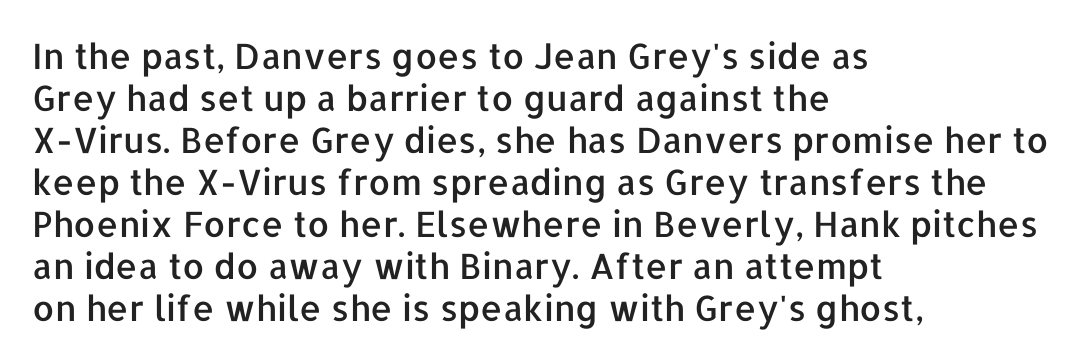
The image shows 35 px sans-serif type, upright; set left-aligned, line spacing 1.2x, normal letter spacing, not underlined; low stroke contrast and a medium x-height.
